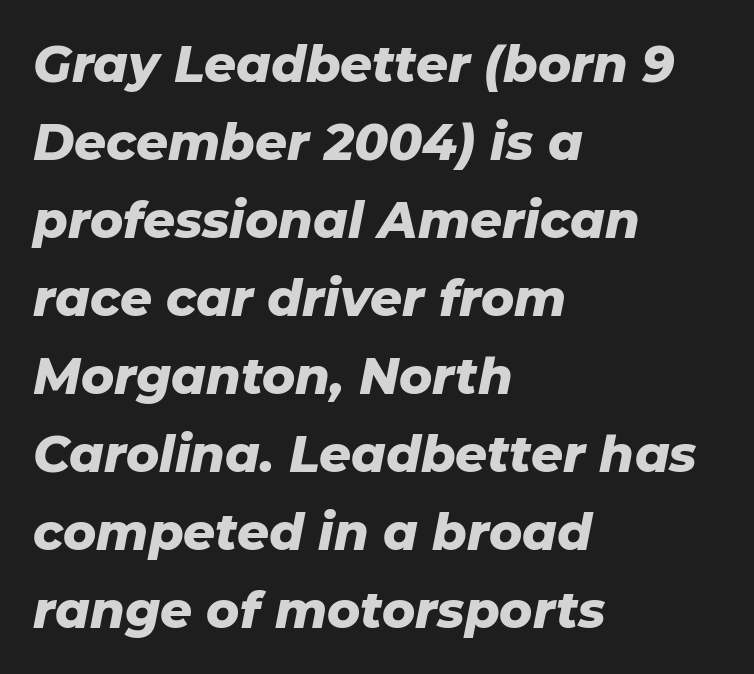
Is this a fixed-width face? No — the glyphs have proportional, varying widths. You can tell it's italic because the verticals aren't actually vertical. The lines sit at an ordinary, default distance from one another. The space beneath each line is pristine and unruled.
